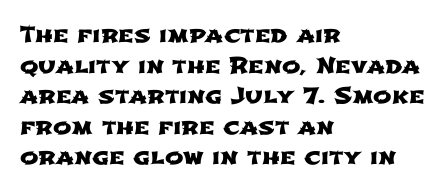
Q: Is the text underlined? A: No.
Q: How is the paragraph aligned? A: Left-aligned.
Q: Is the spacing between letters normal or unusually wide? A: Normal.
Q: Is the spacing between lines tight, normal or loose? A: Normal.
